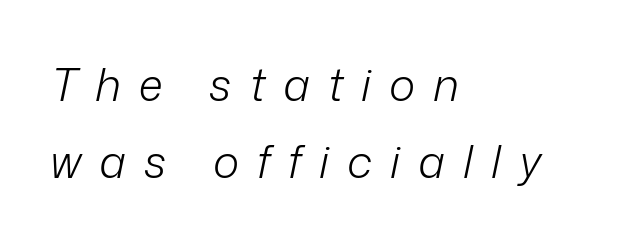
Q: Is the text bold? A: No.
Q: Is the text italic (slanted)? A: Yes, it leans right by about 12 degrees.
Q: Is the text underlined? A: No.
Q: How is the paragraph aligned? A: Left-aligned.
Q: Is the spacing between letters normal or unusually wide? A: Unusually wide.
Q: Width (condensed, normal, or wide)? A: Normal.
Q: Stroke contrast? A: Low.
Q: x-height? A: Medium.
Q: Monospaced? A: No.
